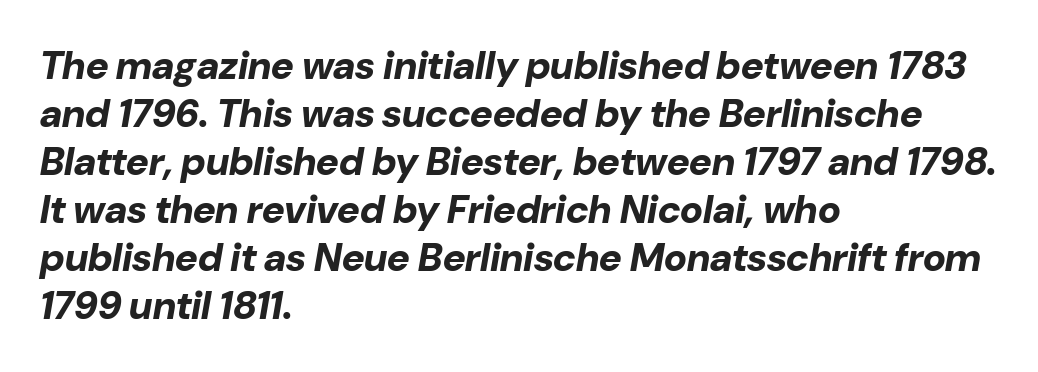
Q: Is the text bold? A: Yes.
Q: Is the text italic (slanted)? A: Yes, it leans right by about 10 degrees.
Q: Is the text underlined? A: No.
Q: How is the paragraph aligned? A: Left-aligned.
Q: Is the spacing between letters normal or unusually wide? A: Normal.
Q: Width (condensed, normal, or wide)? A: Normal.
Q: Stroke contrast? A: Low.
Q: x-height? A: Medium.
Q: Monospaced? A: No.
